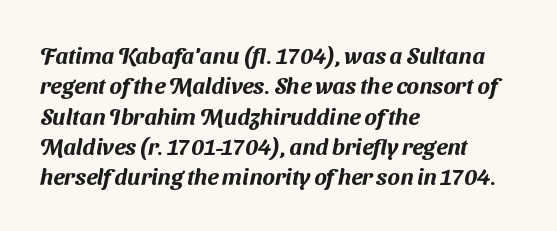
{"underline": "no", "align": "left", "line_spacing": "normal", "line_spacing_ratio": 1.32, "letter_spacing": "normal", "letter_spacing_em": 0.0, "glyph_px": 23}
